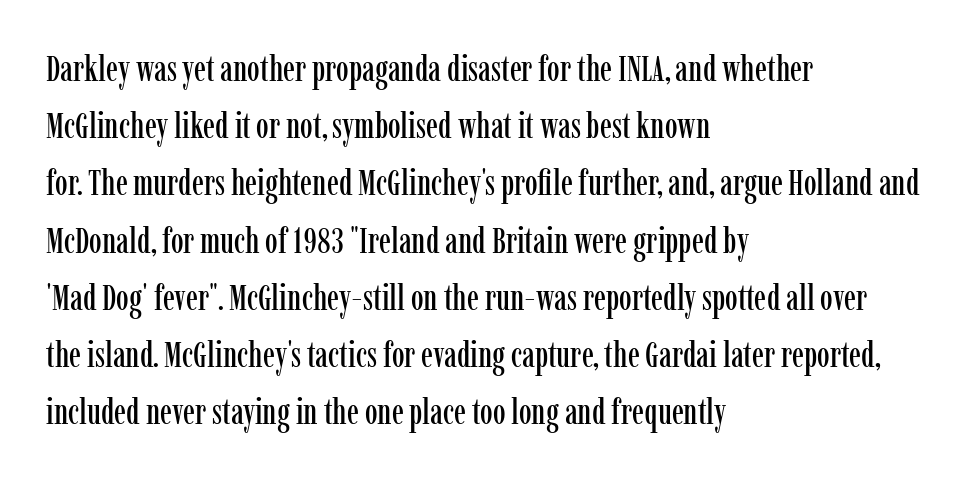
Q: Is the text italic (slanted)? A: No, it is upright.
Q: Is the typeface a serif or a sans-serif typeface? A: Serif.
Q: Is the text underlined? A: No.
Q: How is the paragraph aligned? A: Left-aligned.
Q: Is the spacing between letters normal or unusually wide? A: Normal.
Q: Is the spacing between lines tight, normal or loose? A: Normal.
Q: Width (condensed, normal, or wide)? A: Condensed.
Q: Stroke contrast? A: Low.
Q: x-height? A: Medium.
Q: Monospaced? A: No.
